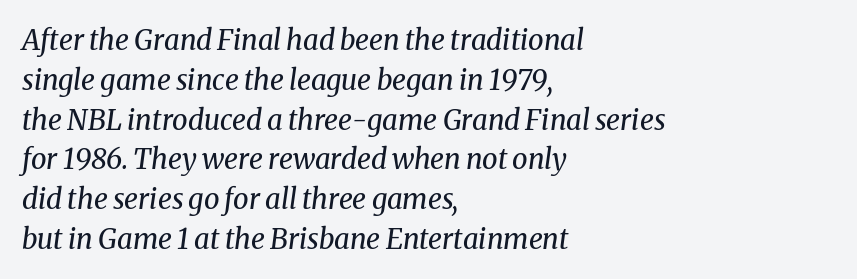
Nobody drew a line under any word here. Font category for this specimen: serif. Leftover space on each line is placed entirely after the last word. This sample uses plain, unmodified letter spacing. The rows are spaced the way most documents space them. The face used here is proportionally spaced, like ordinary book or web type.
